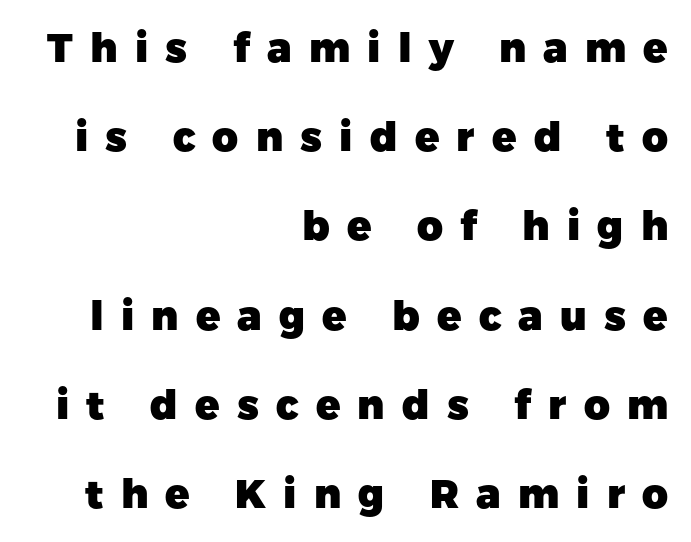
Each word looks stretched out because of the extra space between its letters. This is sans-serif lettering, the kind often seen on screens and signage. These lines were composed using upright roman letters. This sample has the flowing, uneven cadence of proportional lettering. Notice the wide empty band between every row — that's loose leading. The gap between lines stays unmarked.
